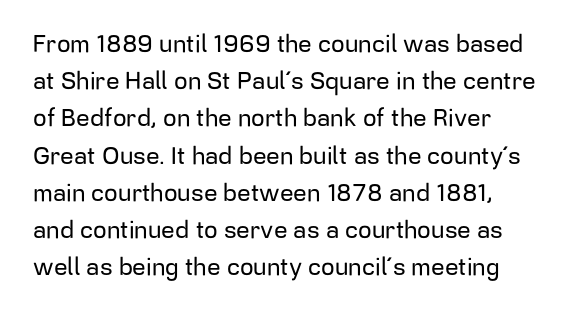
Check under the words: just untouched page. Notice how the stems are strictly vertical — no italics here. The gaps between neighbouring characters are ordinary and unremarkable. Vertical spacing — default.
